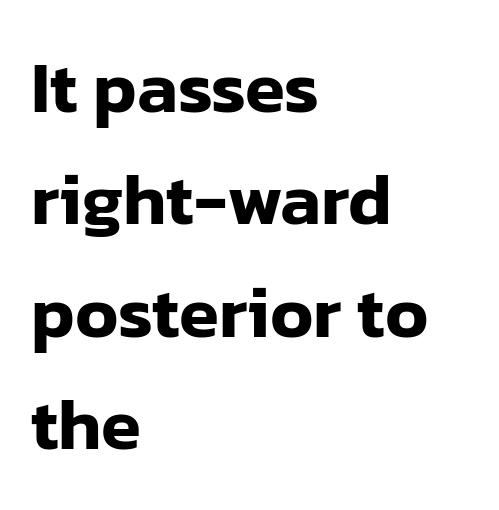
Q: Is the text italic (slanted)? A: No, it is upright.
Q: Is the typeface a serif or a sans-serif typeface? A: Sans-serif.
Q: Is the text underlined? A: No.
Q: How is the paragraph aligned? A: Left-aligned.
Q: Is the spacing between letters normal or unusually wide? A: Normal.
Q: Is the spacing between lines tight, normal or loose? A: Normal.
Q: Width (condensed, normal, or wide)? A: Normal.
Q: Stroke contrast? A: Low.
Q: x-height? A: Medium.
Q: Monospaced? A: No.
